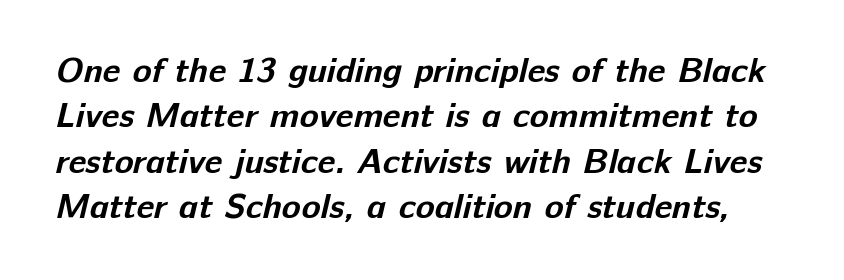
How are the letters spaced? Ordinarily, with no added tracking. Is this a sans? Yes — the strokes have no serifs. Here the designer chose a conventional face with non-uniform glyph widths. A bare baseline throughout the passage. Heavy, bold letterforms.
